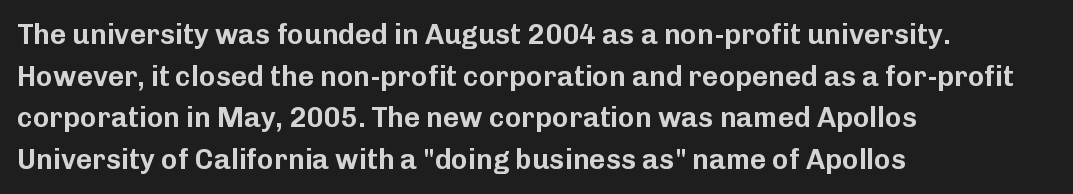
The image shows 28 px sans-serif type, upright; set left-aligned, normal line spacing (1.49x), normal letter spacing, not underlined; low stroke contrast and a medium x-height.
